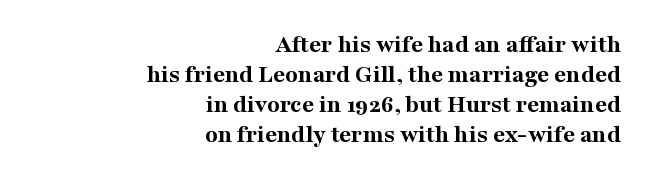
{"italic": "no", "bold": "yes", "underline": "no", "align": "right", "line_spacing_ratio": 1.16, "letter_spacing": "normal", "letter_spacing_em": 0.0, "glyph_px": 26}
